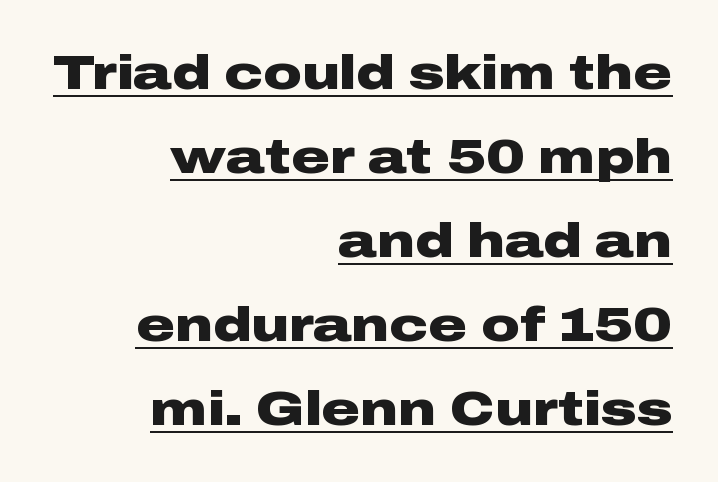
The rendering uses natural spacing where letterforms have individual widths. Tall strokes in this sample are plumb rather than angled. A continuous stroke trails under the words, as in a hyperlink. There is no visible air inserted between adjacent glyphs.
